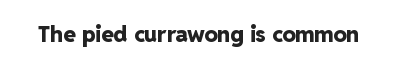
{"italic": "no", "bold": "yes", "underline": "no", "letter_spacing": "normal", "letter_spacing_em": 0.0, "glyph_px": 22}
